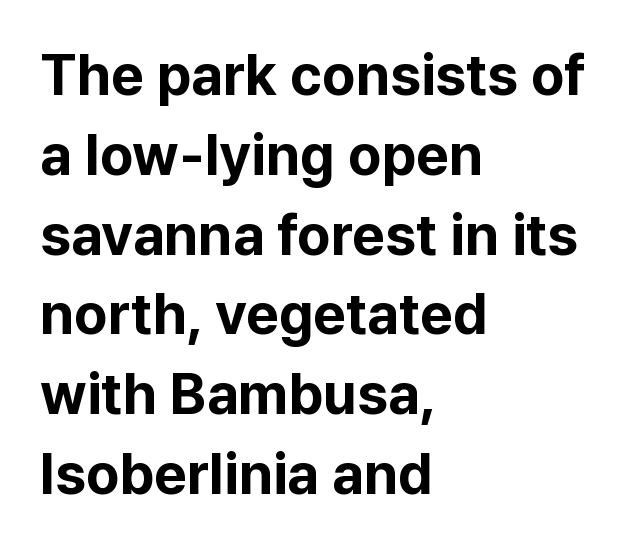
Q: Is the text bold? A: Yes.
Q: Is the text italic (slanted)? A: No, it is upright.
Q: Is the typeface a serif or a sans-serif typeface? A: Sans-serif.
Q: Is the text underlined? A: No.
Q: How is the paragraph aligned? A: Left-aligned.
Q: Is the spacing between letters normal or unusually wide? A: Normal.
Q: Is the spacing between lines tight, normal or loose? A: Normal.
Q: Width (condensed, normal, or wide)? A: Normal.
Q: Stroke contrast? A: Low.
Q: x-height? A: Medium.
Q: Monospaced? A: No.
